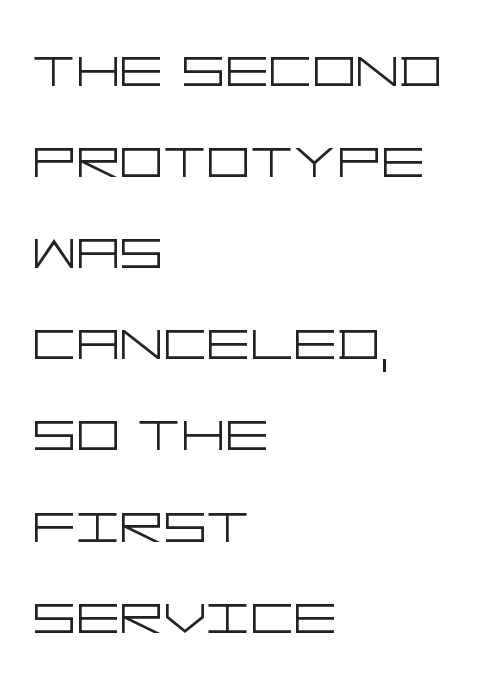
The face used here is a sans, in the tradition of grotesques and geometrics. There is no visible air inserted between adjacent glyphs. Posture: vertical. Stems and bowls with no extra thickness — not bold. The strip under each line holds only bare page.
